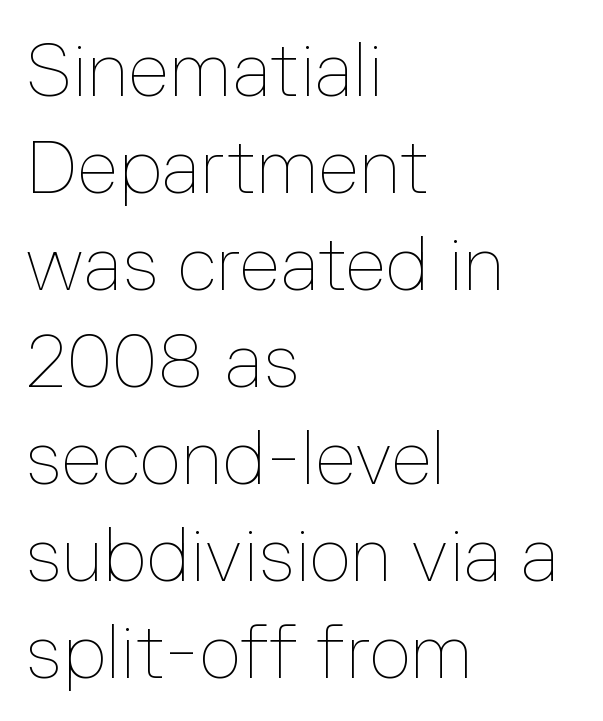
Rendered with straight, roman letterforms. Does the copy run flush right? No — it runs flush left. Honestly, the letter spacing is just normal — you wouldn't notice it. Underlining? Definitely not there. The passage shown is typed in a proportional face where columns would drift. Is the type heavy? It reads as light-to-regular instead.
